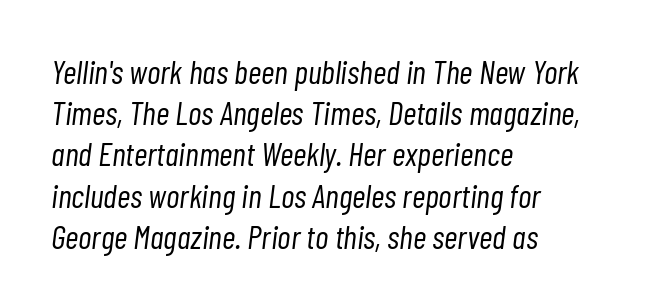
{"italic": "yes", "lean": "right", "slant_degrees": 7, "bold": "no", "weight": "light", "width": "condensed", "stroke_contrast": "low", "x_height": "medium", "monospaced": "no", "underline": "no", "align": "left", "line_spacing": "normal", "line_spacing_ratio": 1.25, "letter_spacing": "normal", "letter_spacing_em": 0.0, "glyph_px": 33}
